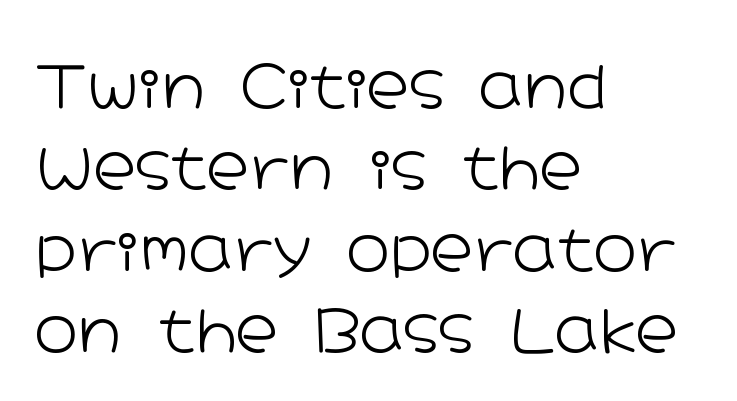
Vertically, the passage feels balanced, rows spaced as you'd expect. The setting favours the left margin, as ordinary paragraphs usually do. Note the varied advance widths — an 'i' is clearly narrower than an 'm'. Tracking value appears to be zero — textbook default spacing.
